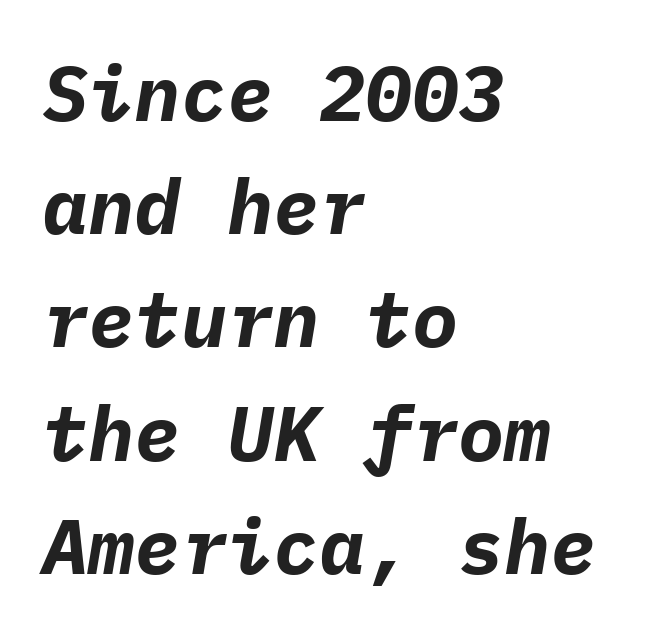
Nobody touched the tracking dial on this one. You could count columns in this text — the font is strictly monospaced. The gap between lines stays unmarked. This sample is left-justified, so line endings fall wherever the words run out. The letters are slanted; this is an italic face.
